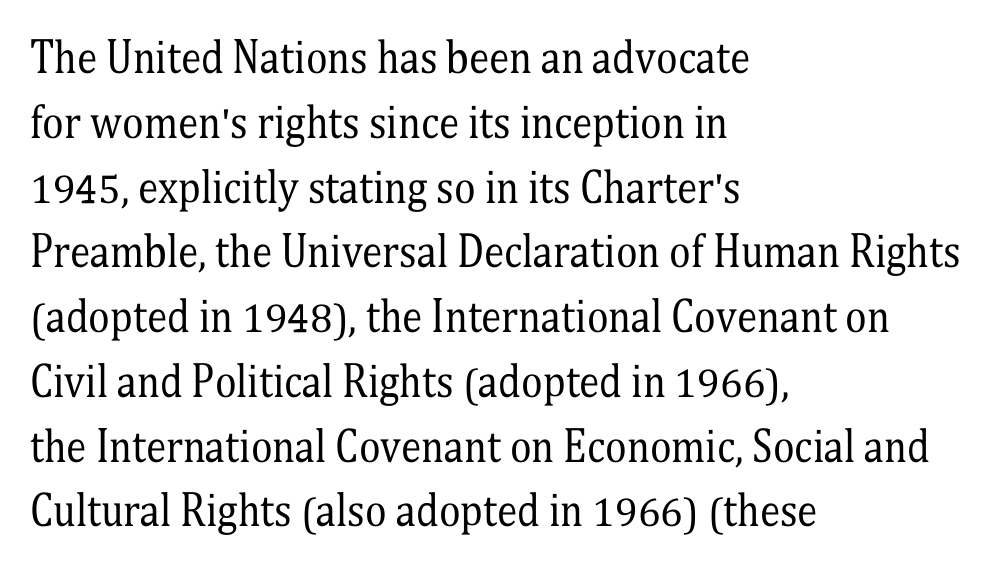
{"serif": "yes", "italic": "no", "bold": "no", "weight": "regular", "width": "condensed", "stroke_contrast": "medium", "x_height": "medium", "monospaced": "no", "underline": "no", "align": "left", "line_spacing": "normal", "line_spacing_ratio": 1.58, "letter_spacing": "normal", "letter_spacing_em": 0.0, "glyph_px": 41}
